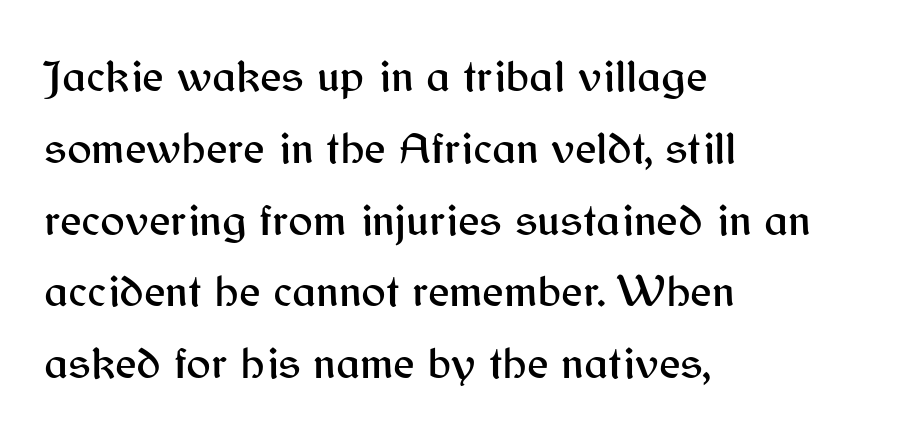
Ordinary non-slanted type is in use. Note the varied advance widths — an 'i' is clearly narrower than an 'm'. The string is rendered with underlining switched off. Glyph-to-glyph distance matches everyday printed text.
